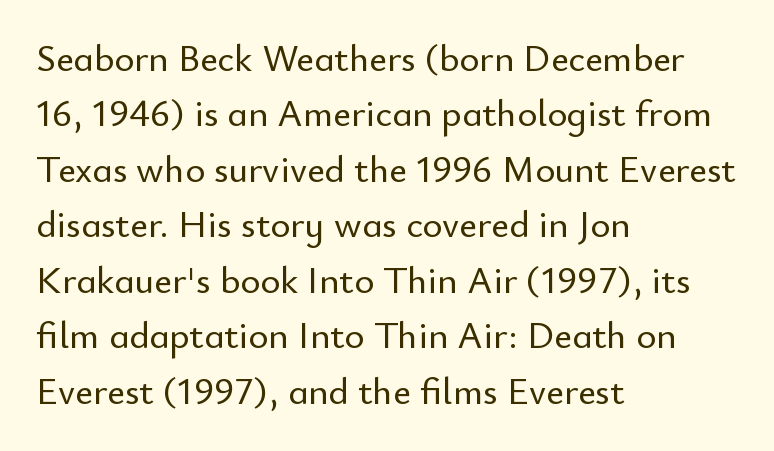
The image shows 38 px sans-serif type, upright; set left-aligned, normal line spacing (1.46x), normal letter spacing, not underlined; low stroke contrast and a small x-height.
